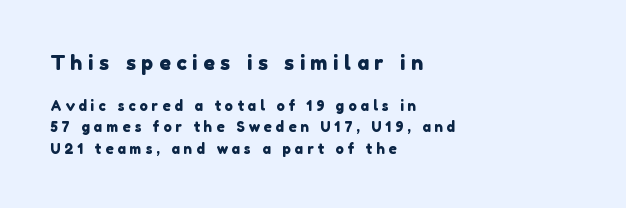
A typesetter would call this leading conventional body-copy spacing. The letters are spread apart with noticeably loose tracking. Here the first block reads like a headline and the second like body copy. The string is rendered with underlining switched off.
